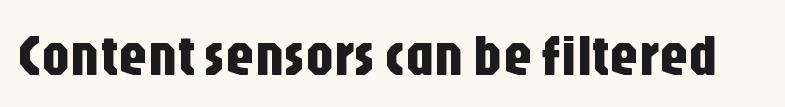
Q: Is the text italic (slanted)? A: No, it is upright.
Q: Is the typeface a serif or a sans-serif typeface? A: Sans-serif.
Q: Is the text underlined? A: No.
Q: Is the spacing between letters normal or unusually wide? A: Normal.
Q: Width (condensed, normal, or wide)? A: Condensed.
Q: Stroke contrast? A: Low.
Q: x-height? A: Large.
Q: Monospaced? A: No.
